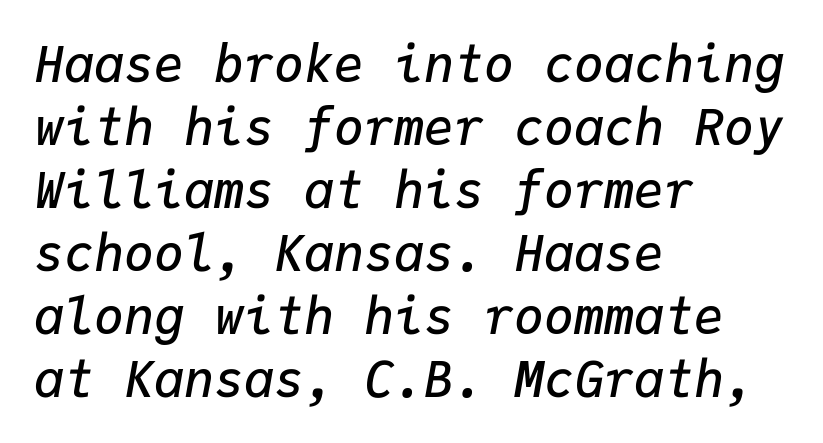
This rendering features lettering with no underline. Tracking here is standard; glyphs follow each other at the usual distance. Fixed-width glyphs throughout — classic coding-font behaviour. Line starts are locked; line ends wander. Summary of weight: moderately heavy, a semibold. Italic? Definitely — the glyphs are oblique.
